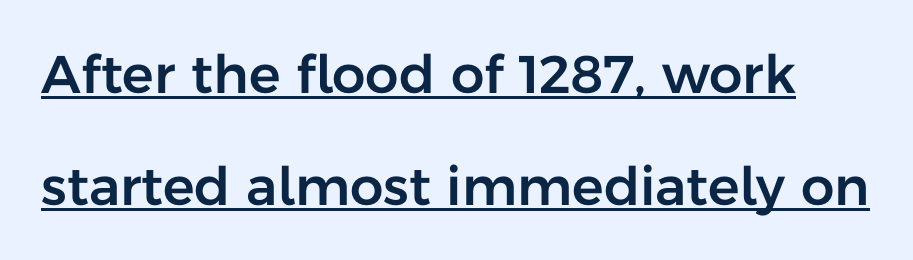
Is there any slant? The stems are plumb. This sample has the flowing, uneven cadence of proportional lettering. This block would shrink considerably if given ordinary leading; it's expanded now. The type is set solid horizontally, with unmodified tracking. Serif or sans? Sans — the stroke terminals are bare. The specimen includes a rule beneath the text block's lines.
